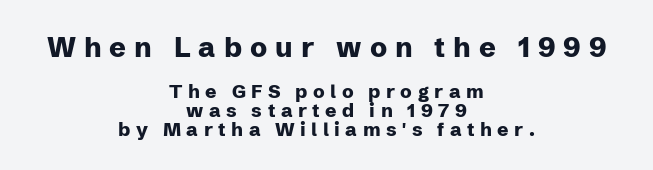
The passage shown has open, widely tracked lettering throughout. A dark, heavy texture on the line: the type is bold. The specimen reads as upright at a glance. Does the type have serifs? No, each stem ends abruptly. Looks like regular typesetting: each glyph gets only the width it needs.
